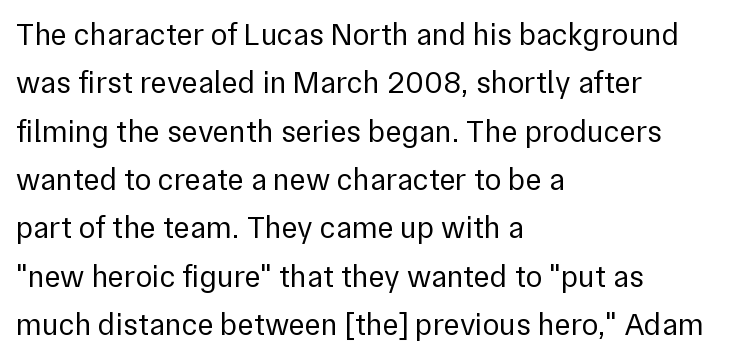
The image shows 31 px regular-weight sans-serif type, upright; set left-aligned, normal line spacing (1.56x), normal letter spacing, not underlined; a medium x-height.
